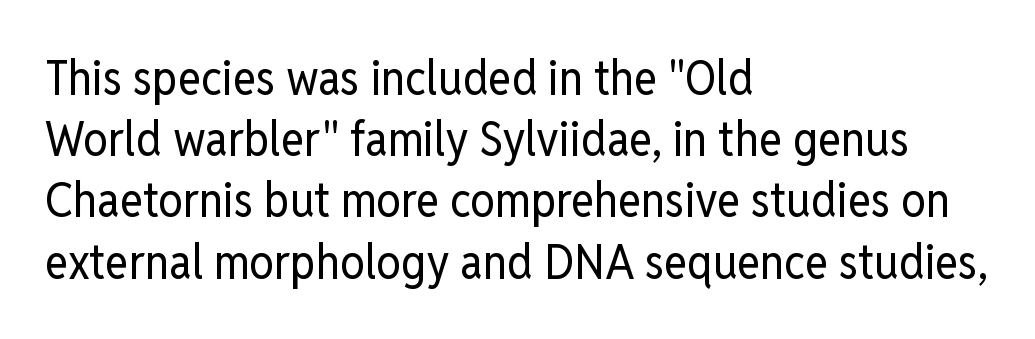
Q: Is the text bold? A: No.
Q: Is the text italic (slanted)? A: No, it is upright.
Q: Is the typeface a serif or a sans-serif typeface? A: Sans-serif.
Q: Is the text underlined? A: No.
Q: How is the paragraph aligned? A: Left-aligned.
Q: Is the spacing between letters normal or unusually wide? A: Normal.
Q: Is the spacing between lines tight, normal or loose? A: Normal.
Q: Width (condensed, normal, or wide)? A: Condensed.
Q: Stroke contrast? A: Low.
Q: x-height? A: Medium.
Q: Monospaced? A: No.
